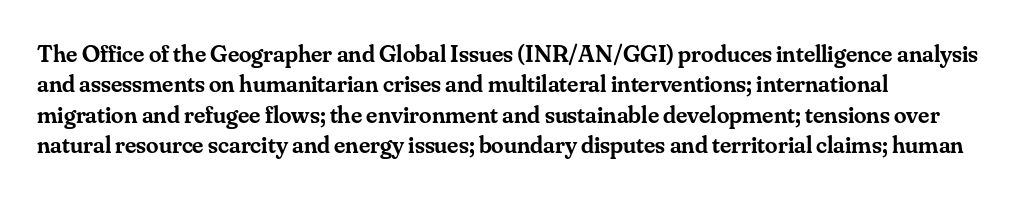
{"italic": "no", "bold": "semi", "underline": "no", "align": "left", "line_spacing_ratio": 1.22, "letter_spacing": "normal", "letter_spacing_em": 0.0, "glyph_px": 25}
